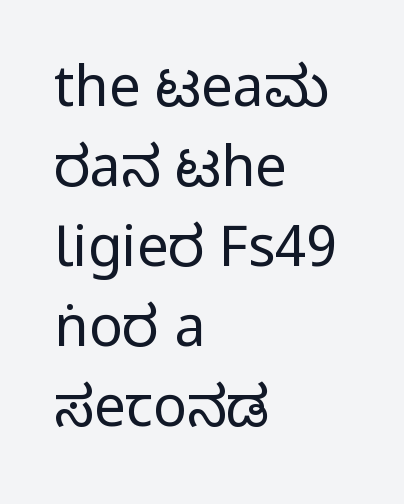
{"serif": "no", "italic": "no", "bold": "no", "weight": "regular", "width": "condensed", "stroke_contrast": "low", "x_height": "large", "monospaced": "no", "underline": "no", "align": "left", "line_spacing": "normal", "line_spacing_ratio": 1.43, "letter_spacing": "normal", "letter_spacing_em": 0.0, "glyph_px": 56}
